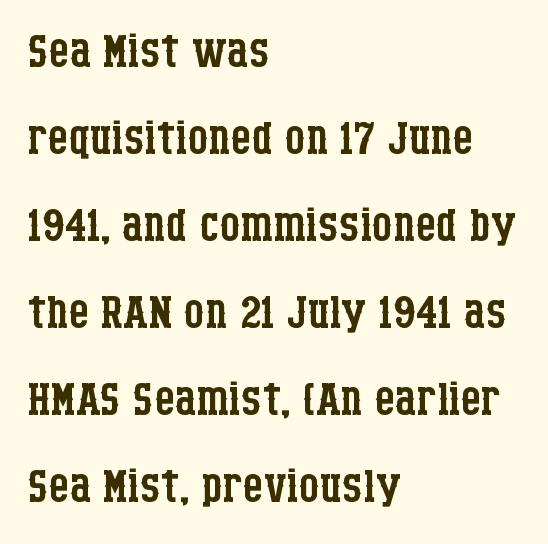
Whoever set this chose a conventional vertical rhythm. Here the glyphs are tracked normally, forming tight word shapes. A student would call this left alignment; a typographer would say flush left, rag right. Posture: straight, roman, zero tilt.
